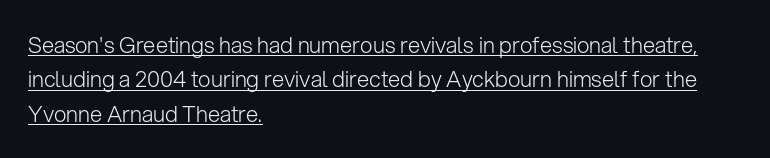
Characters remain perfectly vertical along every line. Does the copy run flush right? No — it runs flush left. These characters rest on top of a visible drawn line. Baseline-to-baseline distance is the conventional proportion of letter height. Standard letterfit; no display-style spreading of the glyphs.
